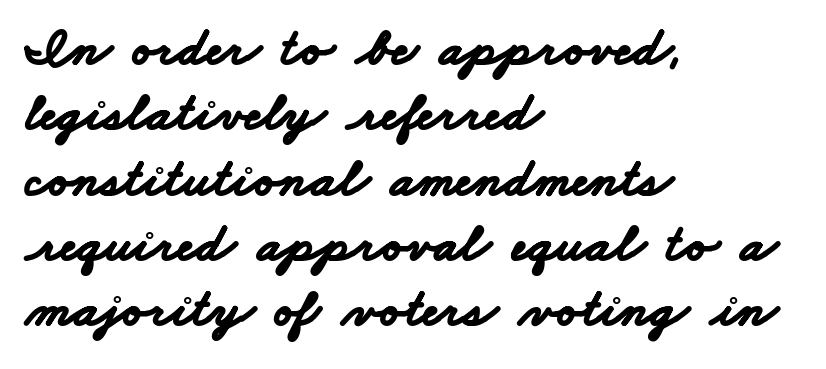
{"serif": "no", "bold": "yes", "weight": "bold", "width": "wide", "stroke_contrast": "low", "x_height": "small", "monospaced": "no", "underline": "no", "align": "left", "line_spacing_ratio": 1.21, "letter_spacing": "normal", "letter_spacing_em": 0.0, "glyph_px": 54}
